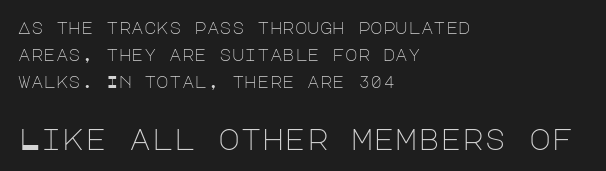
Q: Is the text bold? A: No.
Q: Is the text italic (slanted)? A: No, it is upright.
Q: Is the typeface a serif or a sans-serif typeface? A: Sans-serif.
Q: Is the text underlined? A: No.
Q: How is the paragraph aligned? A: Left-aligned.
Q: Is the spacing between letters normal or unusually wide? A: Normal.
Q: Is the spacing between lines tight, normal or loose? A: Normal.
Q: Which block of text is set in a larger size, the first (top) or the second (bottom)? A: The second (bottom) one.
Q: Width (condensed, normal, or wide)? A: Normal.
Q: Stroke contrast? A: Low.
Q: x-height? A: Large.
